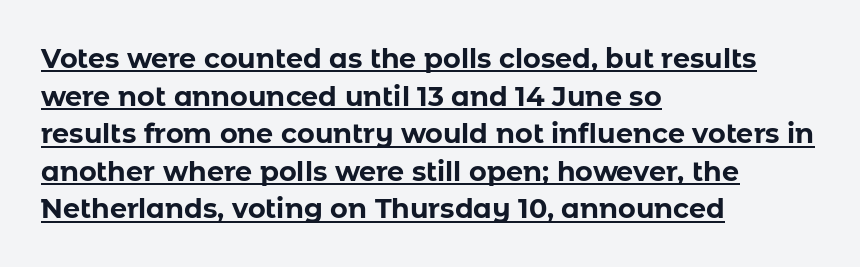
Q: Is the text bold? A: Yes.
Q: Is the text italic (slanted)? A: No, it is upright.
Q: Is the text underlined? A: Yes.
Q: How is the paragraph aligned? A: Left-aligned.
Q: Is the spacing between letters normal or unusually wide? A: Normal.
Q: Is the spacing between lines tight, normal or loose? A: Normal.
